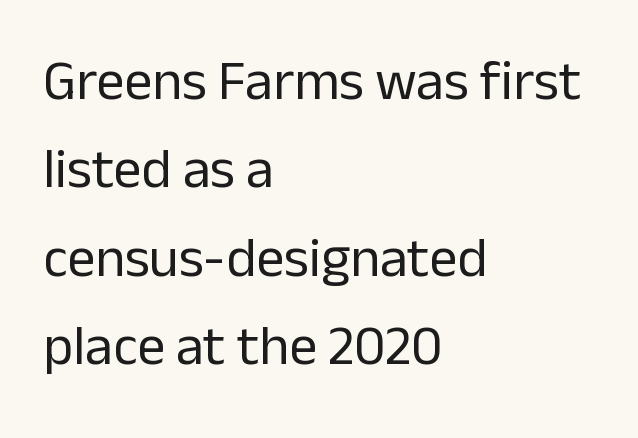
Each letter keeps its own natural width here, so spacing adapts to shape. Leading: standard. The text block is weighted toward the left margin, trailing off unevenly rightward. Posture: vertical.
